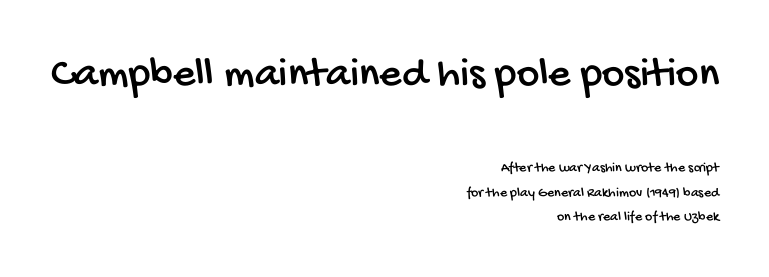
The image shows 43 px condensed sans-serif type; set right-aligned, line spacing 1.76x, normal letter spacing, not underlined; the first (top) block is 3.07x larger; low stroke contrast and a large x-height.
